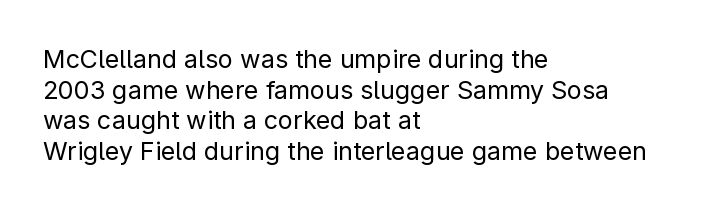
The letters look calm and open, with moderate or lighter stems. Descenders are the only things crossing below the line. Left-aligned paragraph, ragged on the right. Short note: letters normally spaced.
